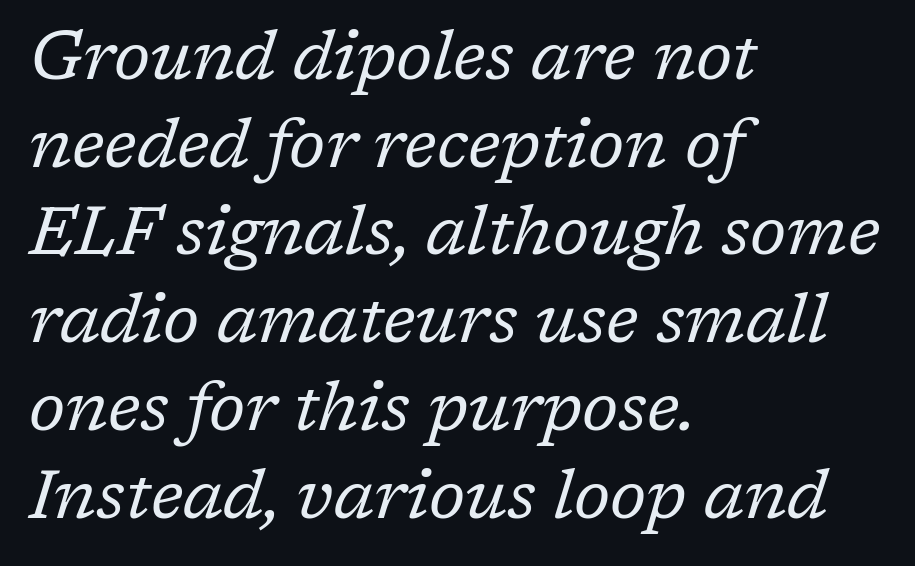
{"serif": "yes", "italic": "yes", "lean": "right", "slant_degrees": 17, "bold": "no", "weight": "regular", "width": "normal", "stroke_contrast": "low", "x_height": "medium", "monospaced": "no", "underline": "no", "align": "left", "line_spacing": "normal", "line_spacing_ratio": 1.29, "letter_spacing": "normal", "letter_spacing_em": 0.0, "glyph_px": 68}
